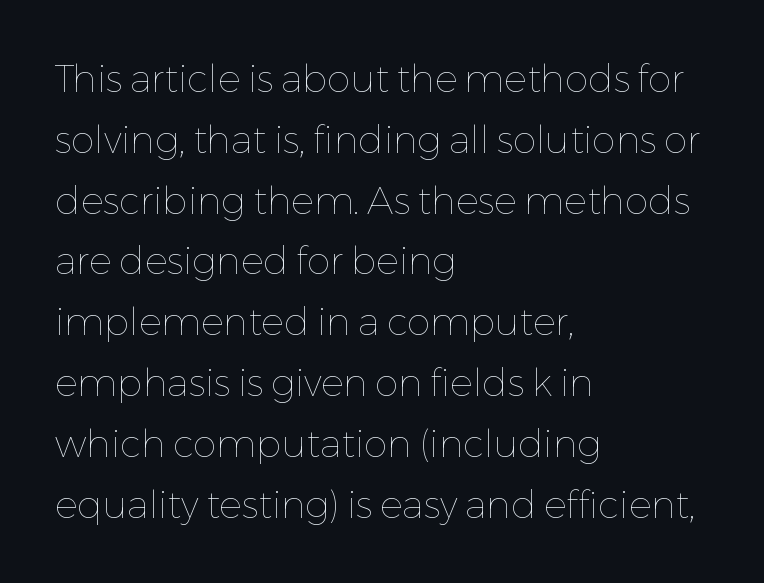
Q: Is the text bold? A: No.
Q: Is the text italic (slanted)? A: No, it is upright.
Q: Is the text underlined? A: No.
Q: How is the paragraph aligned? A: Left-aligned.
Q: Is the spacing between letters normal or unusually wide? A: Normal.
Q: Is the spacing between lines tight, normal or loose? A: Normal.
Q: Width (condensed, normal, or wide)? A: Normal.
Q: Stroke contrast? A: Low.
Q: x-height? A: Medium.
Q: Monospaced? A: No.
